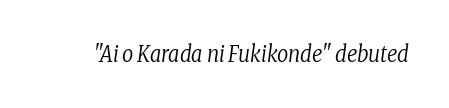
The image shows 22 px text type, italic (leaning right); set normal letter spacing, not underlined.
